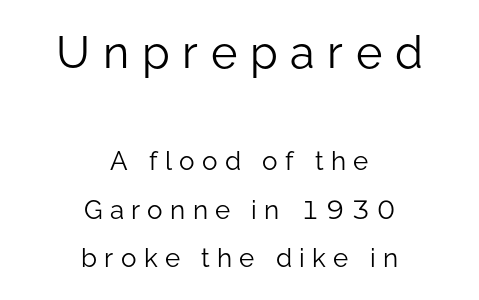
Q: Is the text bold? A: No.
Q: Is the text italic (slanted)? A: No, it is upright.
Q: Is the typeface a serif or a sans-serif typeface? A: Sans-serif.
Q: Is the text underlined? A: No.
Q: How is the paragraph aligned? A: Centered.
Q: Is the spacing between letters normal or unusually wide? A: Unusually wide.
Q: Which block of text is set in a larger size, the first (top) or the second (bottom)? A: The first (top) one.
Q: Width (condensed, normal, or wide)? A: Normal.
Q: Stroke contrast? A: Low.
Q: x-height? A: Medium.
Q: Monospaced? A: No.
